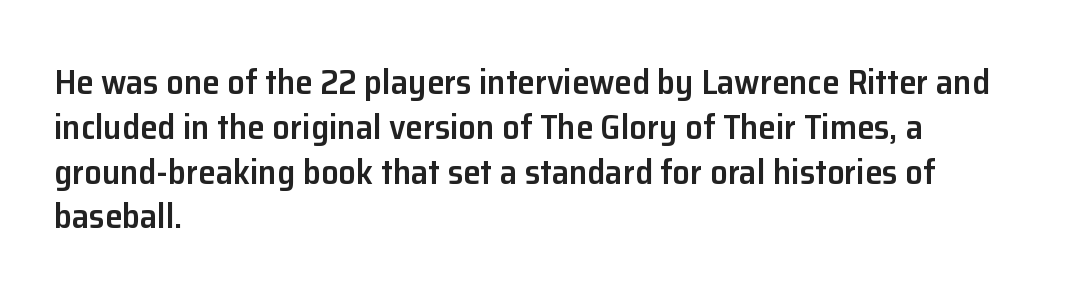
The image shows 35 px semibold sans-serif type, upright; set left-aligned, normal line spacing (1.28x), normal letter spacing, not underlined; low stroke contrast and a medium x-height.
